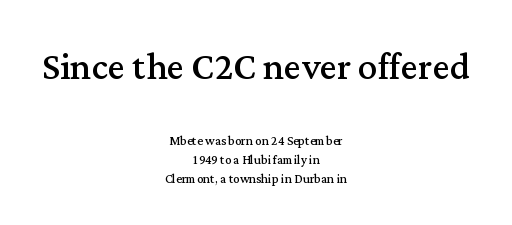
Q: Is the text bold? A: No.
Q: Is the text italic (slanted)? A: No, it is upright.
Q: Is the typeface a serif or a sans-serif typeface? A: Serif.
Q: Is the text underlined? A: No.
Q: How is the paragraph aligned? A: Centered.
Q: Is the spacing between letters normal or unusually wide? A: Normal.
Q: Which block of text is set in a larger size, the first (top) or the second (bottom)? A: The first (top) one.
Q: Width (condensed, normal, or wide)? A: Normal.
Q: Stroke contrast? A: Medium.
Q: x-height? A: Medium.
Q: Monospaced? A: No.
